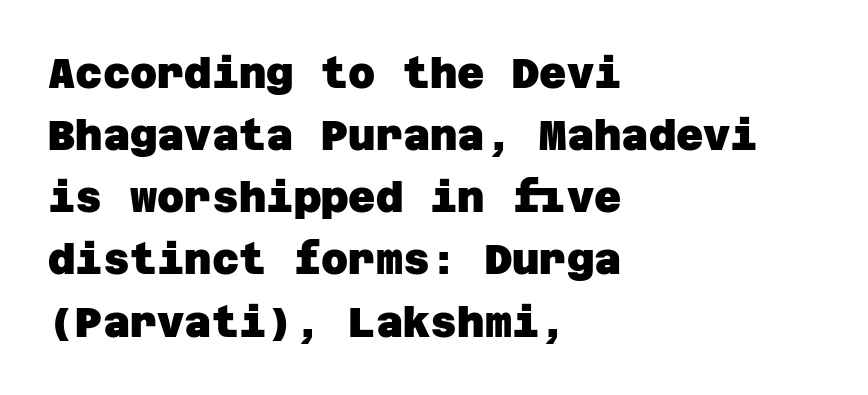
Rows of type keep a routine distance in the vertical direction. A dark, heavy texture on the line: the type is bold. The zone under the glyphs is completely vacant. Here the glyphs are tracked normally, forming tight word shapes. What kind of face is this? One without serifs — a sans. The lines are quadded left.
